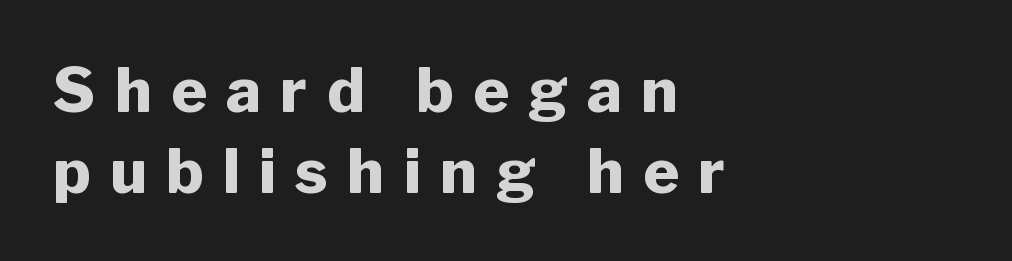
The image shows 61 px heavy sans-serif type, upright; set left-aligned, normal line spacing (1.32x), unusually wide letter spacing (+0.32 em), not underlined; low stroke contrast and a medium x-height.
